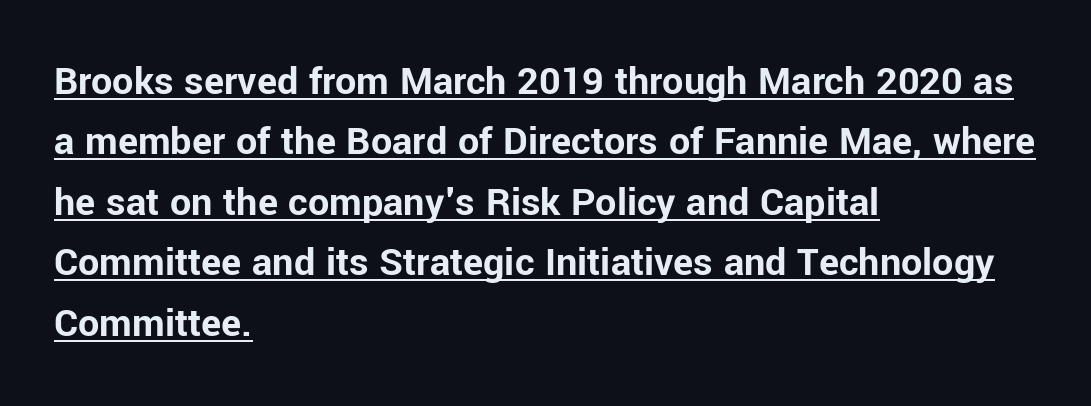
{"serif": "no", "italic": "no", "bold": "yes", "weight": "bold", "width": "normal", "stroke_contrast": "low", "x_height": "medium", "monospaced": "no", "underline": "yes", "align": "left", "line_spacing": "normal", "line_spacing_ratio": 1.44, "letter_spacing": "normal", "letter_spacing_em": 0.0, "glyph_px": 42}
